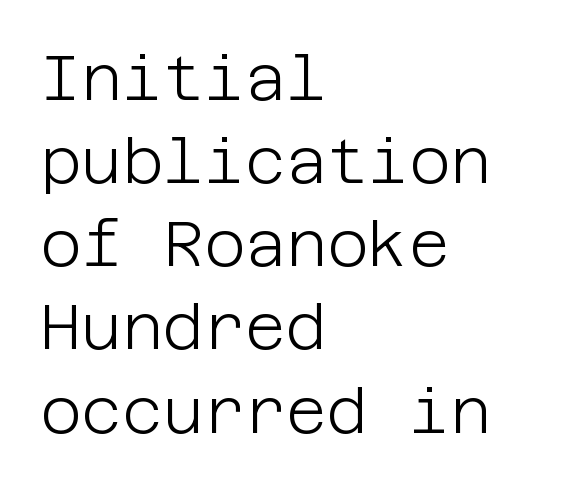
{"serif": "no", "italic": "no", "bold": "no", "weight": "light", "width": "normal", "stroke_contrast": "low", "x_height": "large", "underline": "no", "align": "left", "line_spacing": "normal", "line_spacing_ratio": 1.32, "letter_spacing": "normal", "letter_spacing_em": 0.0, "glyph_px": 63}
